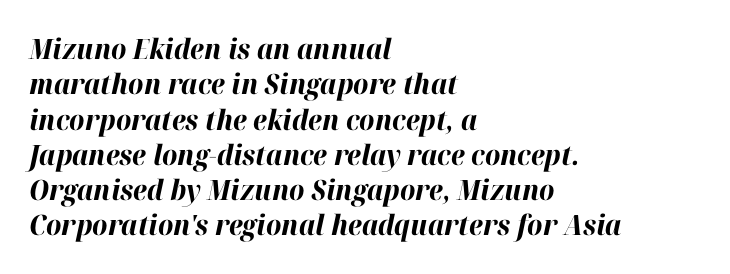
The image shows 28 px bold type, italic (leaning right); set left-aligned, normal line spacing (1.26x), normal letter spacing, not underlined; high stroke contrast and a medium x-height.
